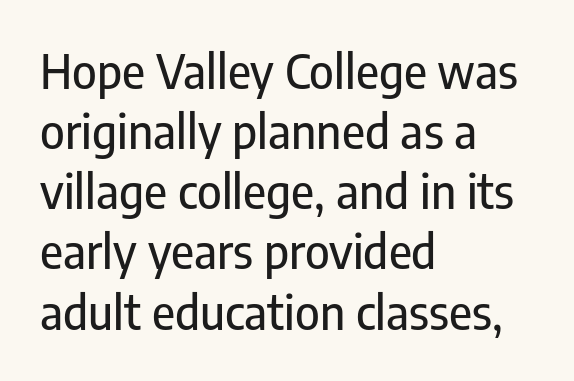
Vertical spacing — default. Spacing verdict: proportional, widths tailored to each character. Classification — sans serif. The letterforms sit shoulder to shoulder at normal distance. Posture: vertical. The lines in this sample share a left origin and differ only in where they stop.
